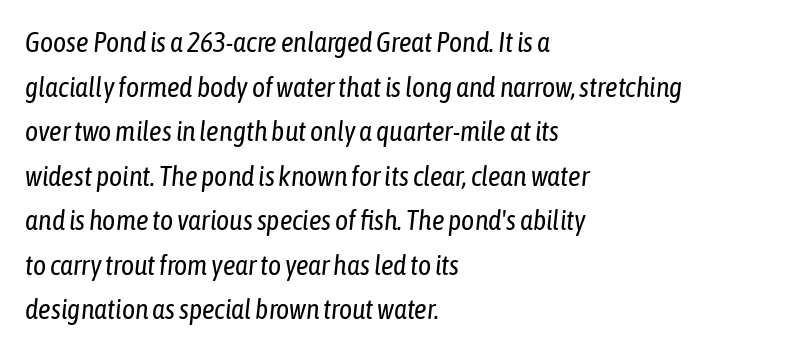
Q: Is the text bold? A: No.
Q: Is the text italic (slanted)? A: Yes, it leans right by about 6 degrees.
Q: Is the text underlined? A: No.
Q: How is the paragraph aligned? A: Left-aligned.
Q: Is the spacing between letters normal or unusually wide? A: Normal.
Q: Is the spacing between lines tight, normal or loose? A: Normal.
Q: Width (condensed, normal, or wide)? A: Condensed.
Q: Stroke contrast? A: Low.
Q: x-height? A: Medium.
Q: Monospaced? A: No.
